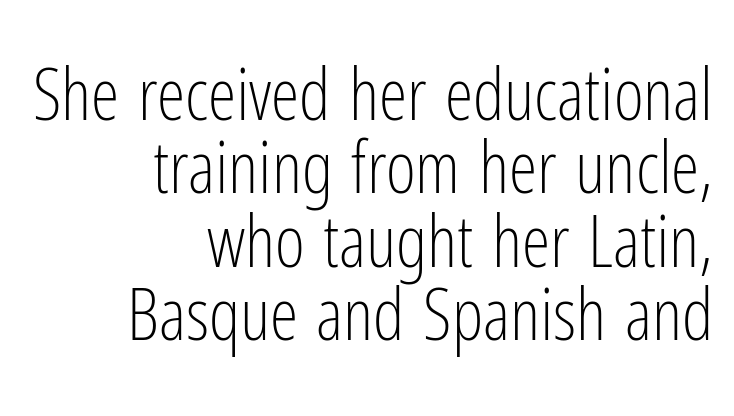
Q: Is the text bold? A: No.
Q: Is the text italic (slanted)? A: No, it is upright.
Q: Is the typeface a serif or a sans-serif typeface? A: Sans-serif.
Q: Is the text underlined? A: No.
Q: How is the paragraph aligned? A: Right-aligned.
Q: Is the spacing between letters normal or unusually wide? A: Normal.
Q: Is the spacing between lines tight, normal or loose? A: Tight.
Q: Width (condensed, normal, or wide)? A: Condensed.
Q: Stroke contrast? A: Low.
Q: x-height? A: Medium.
Q: Monospaced? A: No.
